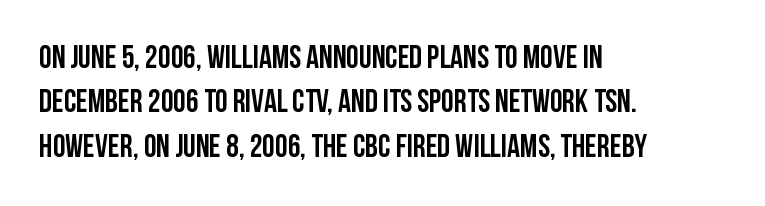
Q: Is the text italic (slanted)? A: No, it is upright.
Q: Is the typeface a serif or a sans-serif typeface? A: Sans-serif.
Q: Is the text underlined? A: No.
Q: How is the paragraph aligned? A: Left-aligned.
Q: Is the spacing between letters normal or unusually wide? A: Normal.
Q: Is the spacing between lines tight, normal or loose? A: Normal.
Q: Width (condensed, normal, or wide)? A: Condensed.
Q: Stroke contrast? A: Low.
Q: x-height? A: Large.
Q: Monospaced? A: No.
